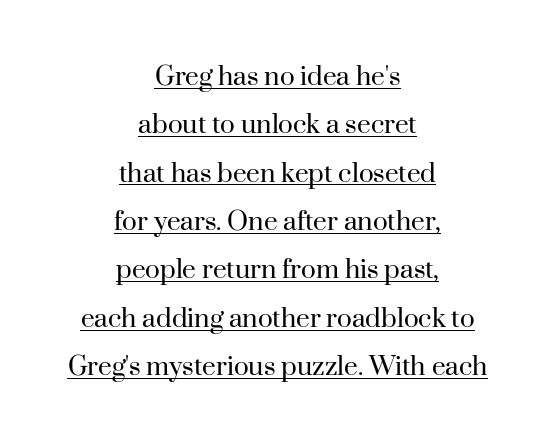
{"serif": "yes", "italic": "no", "bold": "no", "weight": "regular", "width": "normal", "stroke_contrast": "high", "x_height": "small", "monospaced": "no", "underline": "yes", "align": "center", "line_spacing": "normal", "line_spacing_ratio": 1.56, "letter_spacing": "normal", "letter_spacing_em": 0.0, "glyph_px": 31}
